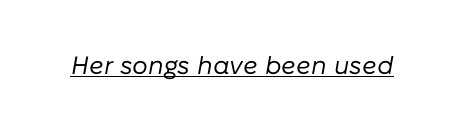
{"italic": "yes", "lean": "right", "slant_degrees": 10, "bold": "no", "underline": "yes", "letter_spacing": "normal", "letter_spacing_em": 0.0, "glyph_px": 25}
